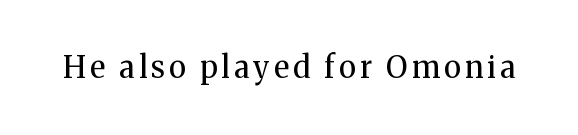
Each letter keeps its own natural width here, so spacing adapts to shape. The font is comparable to plain body text, perhaps lighter. Anything drawn beneath the words? Only blank space. Vertical strokes here are truly vertical.
